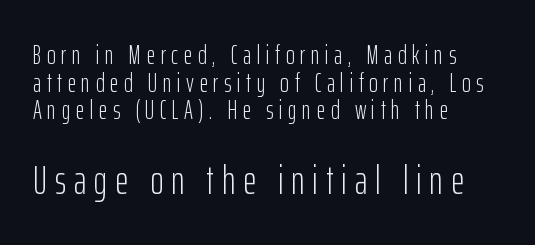
Note the varied advance widths — an 'i' is clearly narrower than an 'm'. A classic flush-left, rag-right setting is used for this passage. The lettering stays uniformly vertical, giving the passage a roman look. The letters are spread apart with noticeably loose tracking. The second block has been scaled up relative to the first. Honestly, there is no underline to notice here at all.
